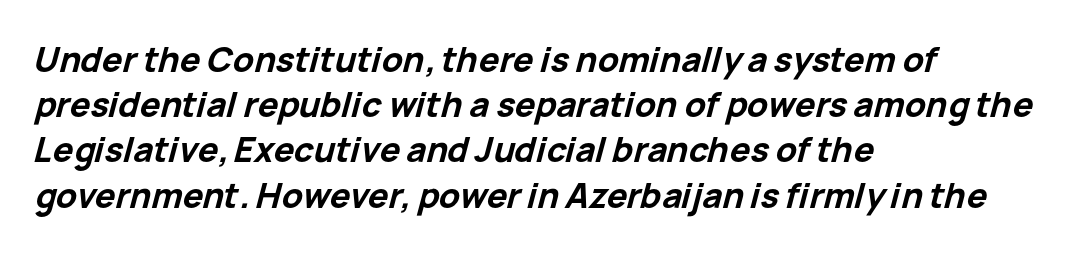
Spacing verdict: proportional, widths tailored to each character. Honestly, the letter spacing is just normal — you wouldn't notice it. Just letters on the line, the space beneath them empty. Baseline-to-baseline distance is the conventional proportion of letter height.
